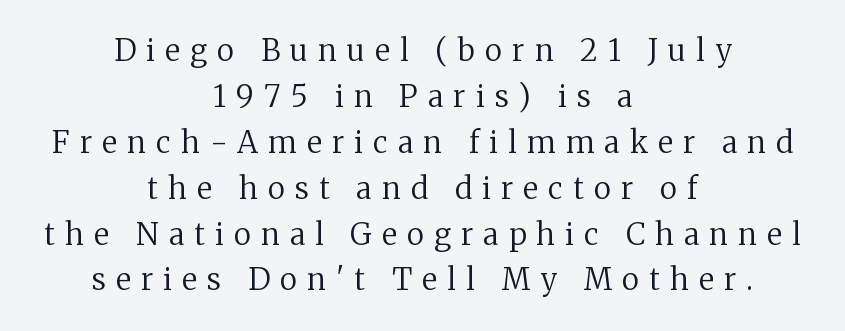
The image shows 30 px regular-weight serif type, upright; set centered, normal line spacing (1.53x), unusually wide letter spacing (+0.34 em), not underlined; medium stroke contrast and a medium x-height.
